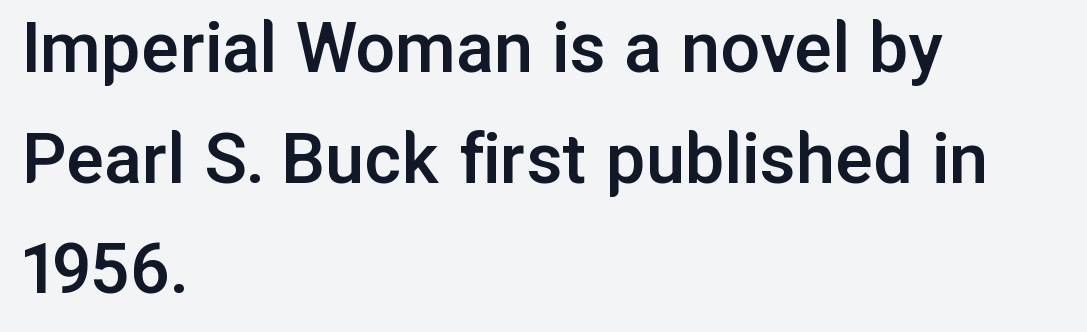
Q: Is the text bold? A: Semi-bold.
Q: Is the text italic (slanted)? A: No, it is upright.
Q: Is the typeface a serif or a sans-serif typeface? A: Sans-serif.
Q: Is the text underlined? A: No.
Q: How is the paragraph aligned? A: Left-aligned.
Q: Is the spacing between letters normal or unusually wide? A: Normal.
Q: Is the spacing between lines tight, normal or loose? A: Normal.
Q: Width (condensed, normal, or wide)? A: Normal.
Q: Stroke contrast? A: Low.
Q: x-height? A: Medium.
Q: Monospaced? A: No.
